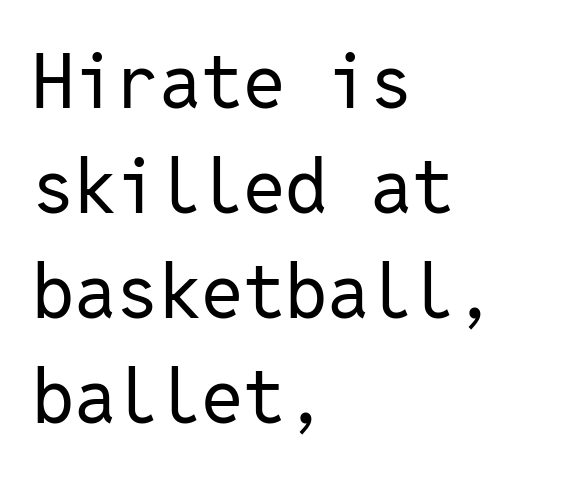
The typeface has the unassuming heft of standard copy or less. The paragraph shown leans on its left margin. The passage shown has conventional tracking throughout. Observe the absence of serifs on each vertical stroke in this sample. The leading is moderate, giving the passage an even texture. Check under the words: just untouched page.
